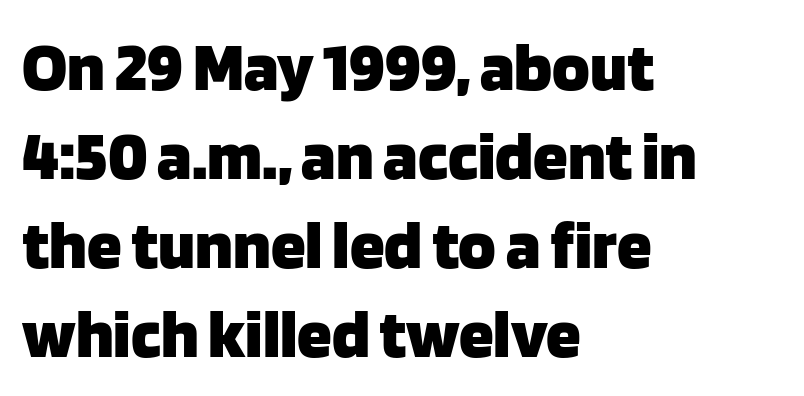
The image shows 70 px heavy sans-serif type, upright; set left-aligned, normal line spacing (1.27x), normal letter spacing, not underlined; low stroke contrast and a large x-height.
